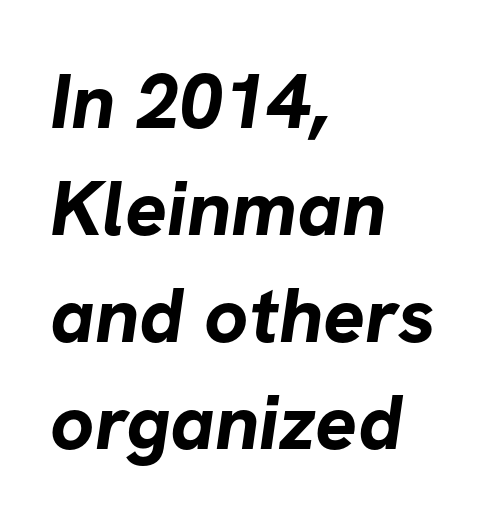
Q: Is the text bold? A: Yes.
Q: Is the typeface a serif or a sans-serif typeface? A: Sans-serif.
Q: Is the text underlined? A: No.
Q: How is the paragraph aligned? A: Left-aligned.
Q: Is the spacing between letters normal or unusually wide? A: Normal.
Q: Is the spacing between lines tight, normal or loose? A: Normal.
Q: Width (condensed, normal, or wide)? A: Normal.
Q: Stroke contrast? A: Low.
Q: x-height? A: Medium.
Q: Monospaced? A: No.
